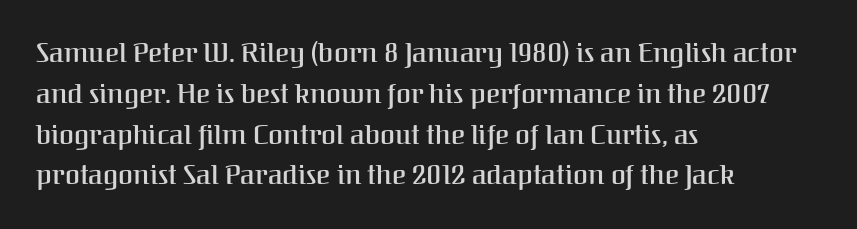
{"italic": "no", "bold": "semi", "underline": "no", "align": "left", "line_spacing": "normal", "line_spacing_ratio": 1.51, "letter_spacing": "normal", "letter_spacing_em": 0.0, "glyph_px": 27}
